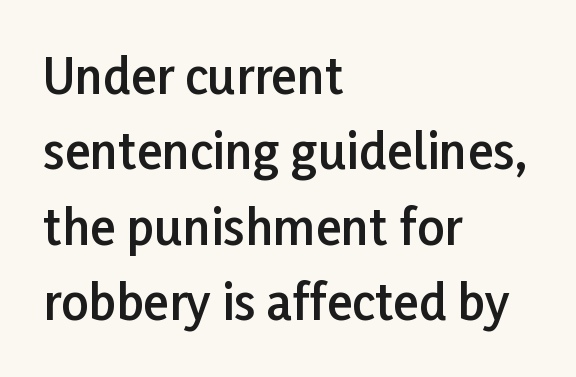
Q: Is the text bold? A: Semi-bold.
Q: Is the text italic (slanted)? A: No, it is upright.
Q: Is the typeface a serif or a sans-serif typeface? A: Sans-serif.
Q: Is the text underlined? A: No.
Q: How is the paragraph aligned? A: Left-aligned.
Q: Is the spacing between letters normal or unusually wide? A: Normal.
Q: Is the spacing between lines tight, normal or loose? A: Normal.
Q: Width (condensed, normal, or wide)? A: Normal.
Q: Stroke contrast? A: Low.
Q: x-height? A: Medium.
Q: Monospaced? A: No.
